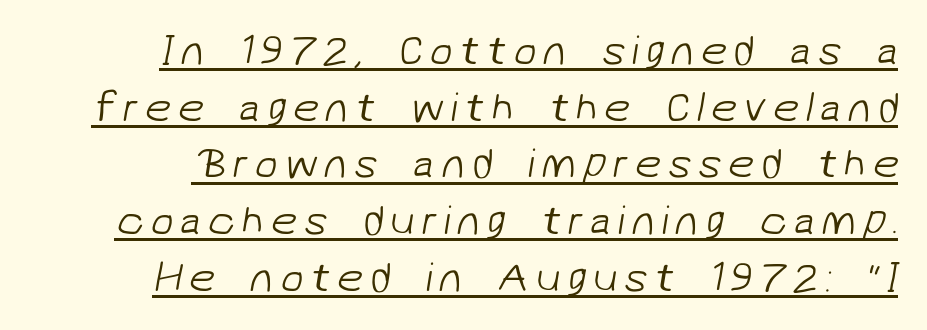
Q: Is the text bold? A: No.
Q: Is the typeface a serif or a sans-serif typeface? A: Sans-serif.
Q: Is the text underlined? A: Yes.
Q: Is the spacing between lines tight, normal or loose? A: Normal.
Q: Width (condensed, normal, or wide)? A: Normal.
Q: Stroke contrast? A: Low.
Q: x-height? A: Medium.
Q: Monospaced? A: No.
